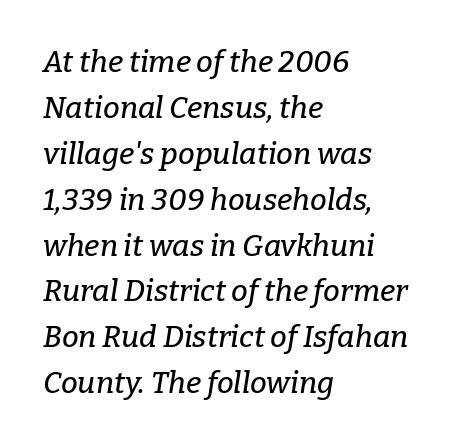
Q: Is the text italic (slanted)? A: Yes, it leans right by about 9 degrees.
Q: Is the typeface a serif or a sans-serif typeface? A: Serif.
Q: Is the text underlined? A: No.
Q: How is the paragraph aligned? A: Left-aligned.
Q: Is the spacing between letters normal or unusually wide? A: Normal.
Q: Is the spacing between lines tight, normal or loose? A: Normal.
Q: Width (condensed, normal, or wide)? A: Normal.
Q: Stroke contrast? A: Low.
Q: x-height? A: Medium.
Q: Monospaced? A: No.
